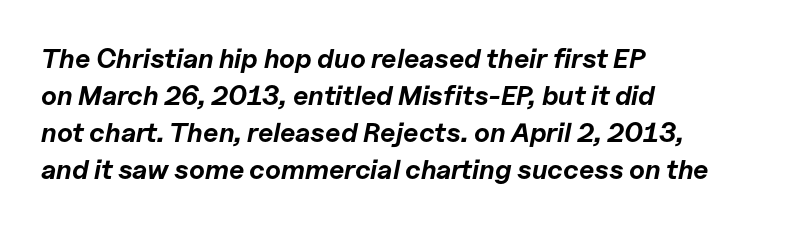
{"italic": "yes", "lean": "right", "slant_degrees": 11, "bold": "yes", "underline": "no", "align": "left", "line_spacing": "normal", "line_spacing_ratio": 1.37, "letter_spacing": "normal", "letter_spacing_em": 0.0, "glyph_px": 27}
